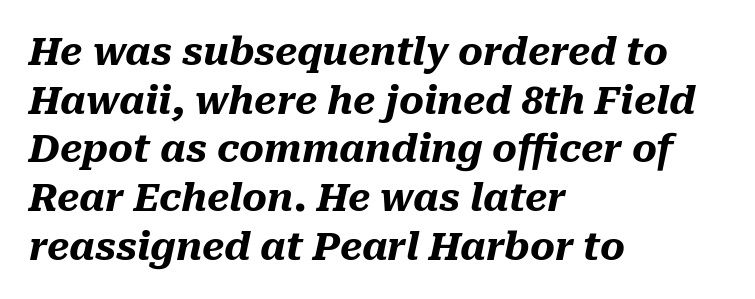
Q: Is the text bold? A: Yes.
Q: Is the text italic (slanted)? A: Yes, it leans right by about 10 degrees.
Q: Is the text underlined? A: No.
Q: How is the paragraph aligned? A: Left-aligned.
Q: Is the spacing between letters normal or unusually wide? A: Normal.
Q: Is the spacing between lines tight, normal or loose? A: Normal.
Q: Width (condensed, normal, or wide)? A: Normal.
Q: Stroke contrast? A: Medium.
Q: x-height? A: Medium.
Q: Monospaced? A: No.
